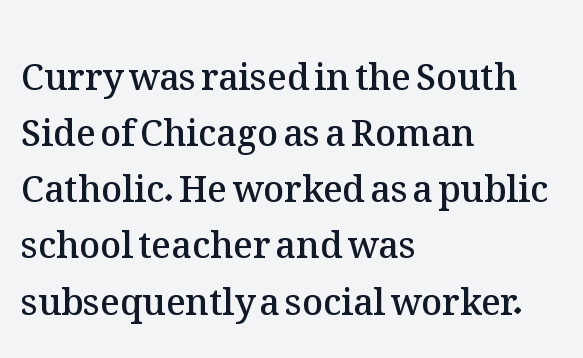
The image shows 36 px semibold type, upright; set left-aligned, normal line spacing (1.56x), normal letter spacing, not underlined; medium stroke contrast and a medium x-height.
